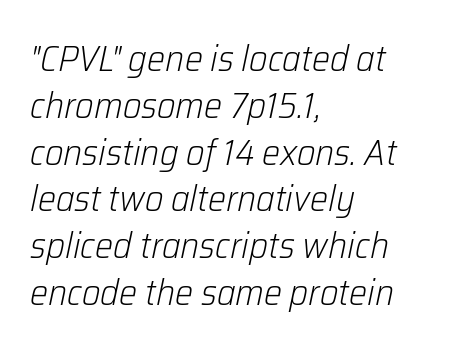
{"italic": "yes", "lean": "right", "slant_degrees": 12, "bold": "no", "weight": "light", "width": "normal", "stroke_contrast": "low", "x_height": "medium", "monospaced": "no", "underline": "no", "align": "left", "line_spacing": "normal", "line_spacing_ratio": 1.3, "letter_spacing": "normal", "letter_spacing_em": 0.0, "glyph_px": 36}
